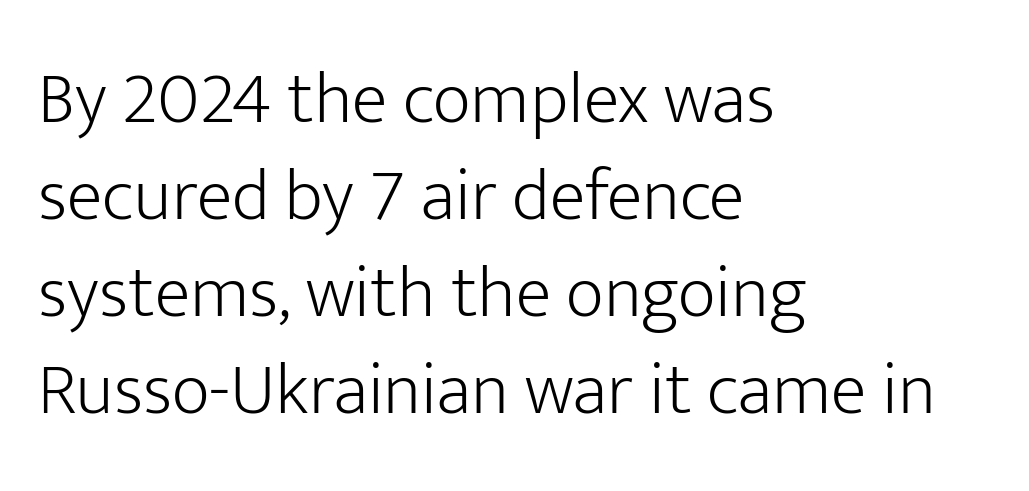
{"serif": "no", "italic": "no", "bold": "no", "weight": "light", "width": "normal", "stroke_contrast": "low", "x_height": "medium", "monospaced": "no", "underline": "no", "align": "left", "line_spacing": "normal", "line_spacing_ratio": 1.31, "letter_spacing": "normal", "letter_spacing_em": 0.0, "glyph_px": 74}
